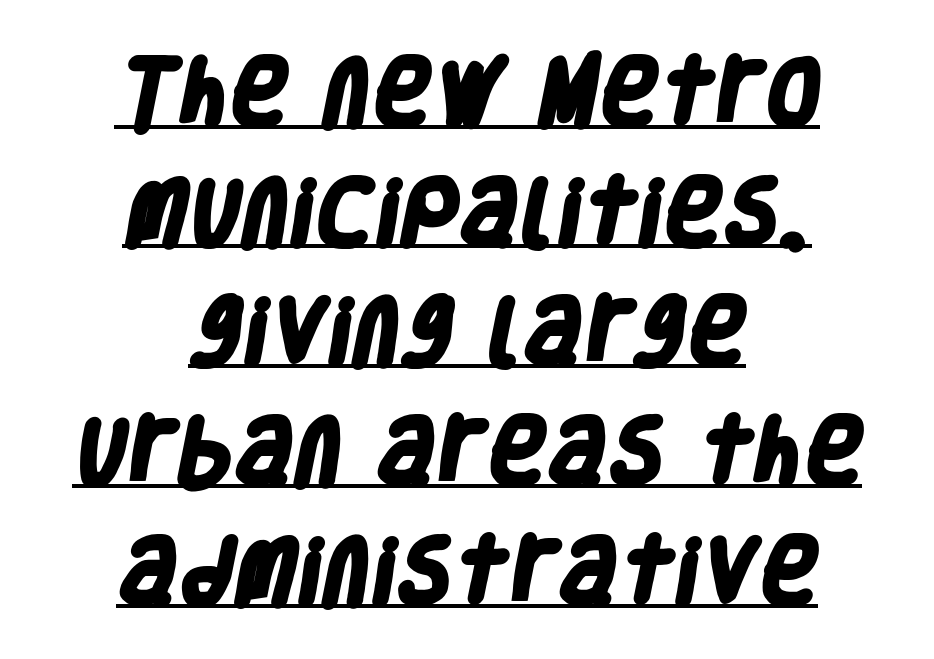
Proportional: the letters do not fall into vertical columns. This sample uses plain, unmodified letter spacing. The typesetter has applied underlining to the passage shown. On the weight axis this lands at bold, roughly 700. I'd call this a sans setting — the letters go barefoot. Notice how the passage keeps no hard edge, just a central spine.
